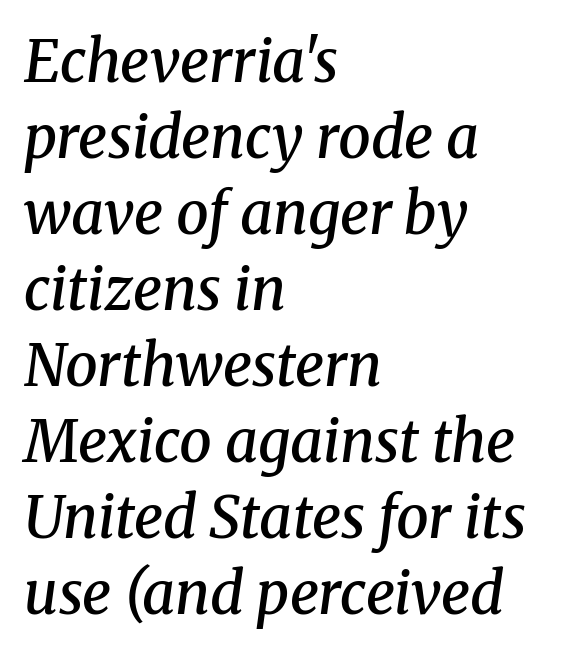
Q: Is the text bold? A: Semi-bold.
Q: Is the text italic (slanted)? A: Yes, it leans right by about 8 degrees.
Q: Is the typeface a serif or a sans-serif typeface? A: Serif.
Q: Is the text underlined? A: No.
Q: How is the paragraph aligned? A: Left-aligned.
Q: Is the spacing between letters normal or unusually wide? A: Normal.
Q: Is the spacing between lines tight, normal or loose? A: Normal.
Q: Width (condensed, normal, or wide)? A: Normal.
Q: Stroke contrast? A: Medium.
Q: x-height? A: Medium.
Q: Monospaced? A: No.
